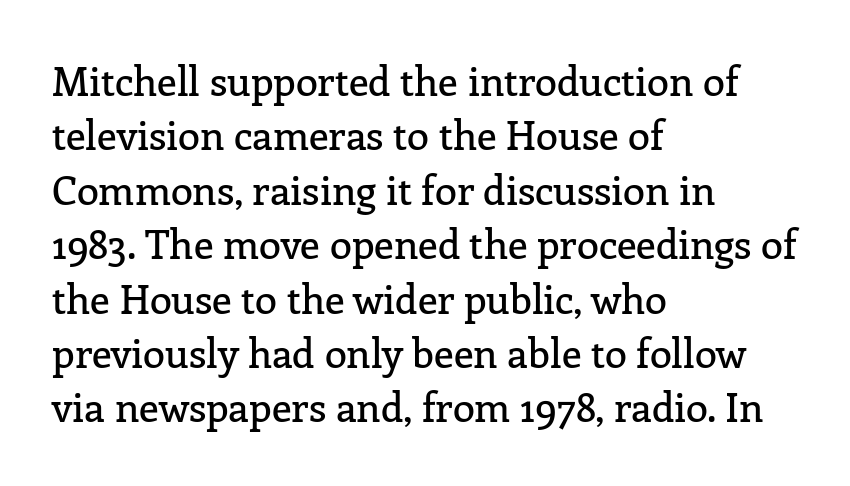
Q: Is the text italic (slanted)? A: No, it is upright.
Q: Is the typeface a serif or a sans-serif typeface? A: Serif.
Q: Is the text underlined? A: No.
Q: How is the paragraph aligned? A: Left-aligned.
Q: Is the spacing between letters normal or unusually wide? A: Normal.
Q: Is the spacing between lines tight, normal or loose? A: Normal.
Q: Width (condensed, normal, or wide)? A: Normal.
Q: Stroke contrast? A: Low.
Q: x-height? A: Medium.
Q: Monospaced? A: No.
